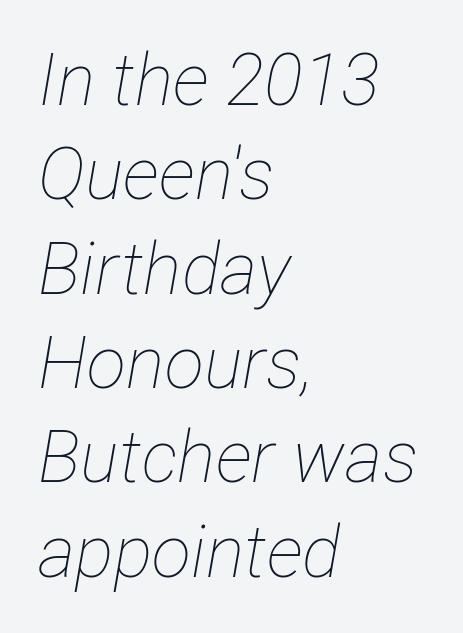
The foot of each line stays bare and open. Is this a fixed-width face? No — the glyphs have proportional, varying widths. The rag falls on the right side of this text block. The face looks like a standard text weight, possibly lighter. This sample uses an oblique cut, with every glyph tilted off the vertical. Glyph-to-glyph distance matches everyday printed text.
